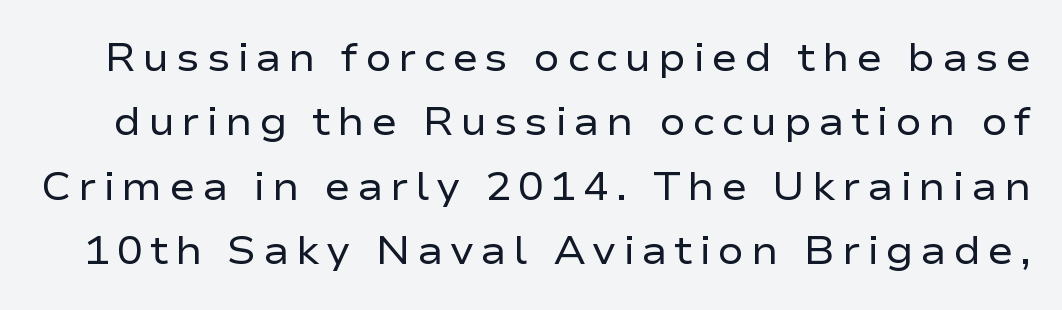
The image shows 39 px regular-weight, wide sans-serif type, upright; set normal line spacing (1.65x), not underlined; low stroke contrast and a medium x-height.
